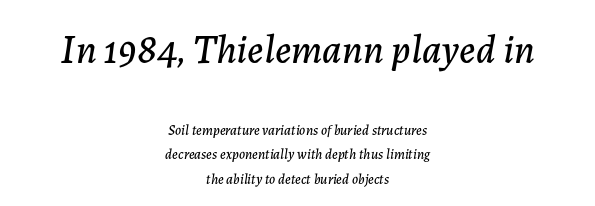
The image shows 40 px text type, italic (leaning right); set centered, line spacing 1.73x, normal letter spacing, not underlined; the first (top) block is 2.86x larger; low stroke contrast and a medium x-height.
